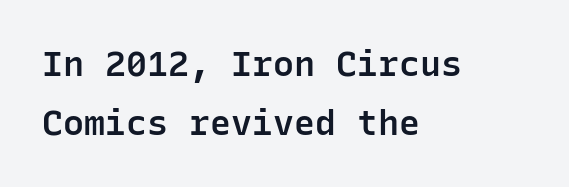
Any mark beneath the type? The region is blank. The rendering uses typewriter-style spacing with identical character cells. This rendering uses left alignment, leaving the right contour irregular. Nope, not italic — everything's standing straight. Weight: semibold (demi). Observe the absence of serifs on each vertical stroke in this sample.
